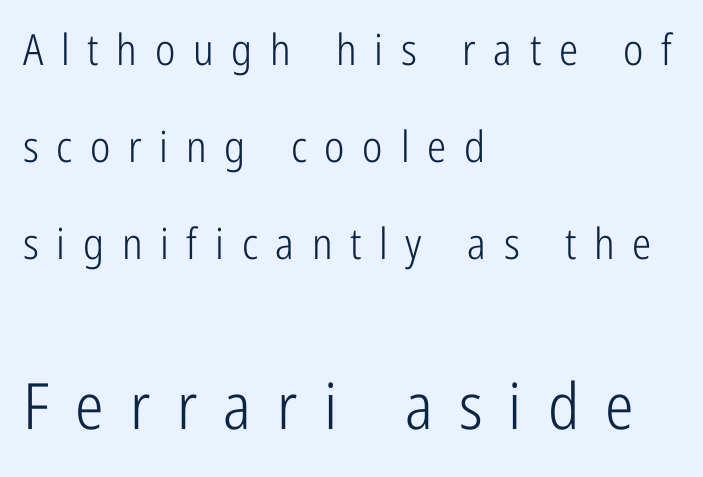
The image shows 64 px light, condensed sans-serif type, upright; set left-aligned, loose line spacing (2.26x), unusually wide letter spacing (+0.41 em), not underlined; the second (bottom) block is 1.49x larger; low stroke contrast and a medium x-height.
